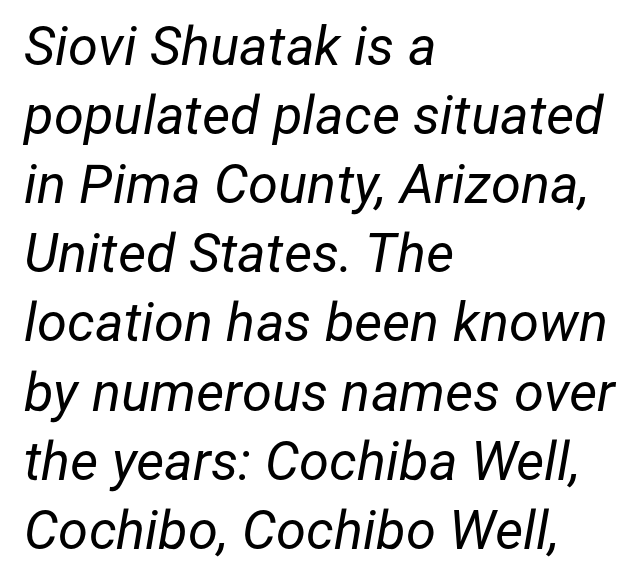
{"italic": "yes", "lean": "right", "slant_degrees": 12, "bold": "no", "weight": "regular", "width": "normal", "stroke_contrast": "low", "x_height": "medium", "monospaced": "no", "underline": "no", "align": "left", "line_spacing": "normal", "line_spacing_ratio": 1.28, "letter_spacing": "normal", "letter_spacing_em": 0.0, "glyph_px": 54}
